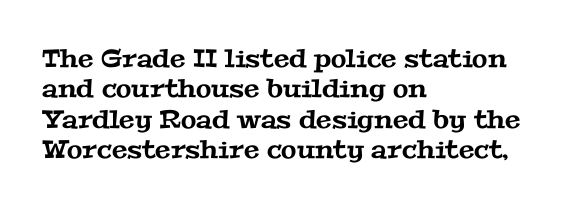
{"underline": "no", "align": "left", "line_spacing_ratio": 1.22, "letter_spacing": "normal", "letter_spacing_em": 0.0, "glyph_px": 25}
